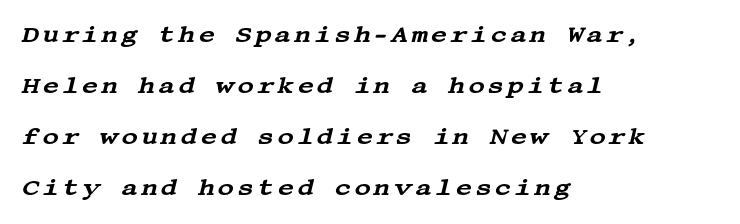
Just letters on the line, the space beneath them empty. Layout note: lines flush left. The specimen reads as italic at a glance. How would I describe the line gaps? Wide and relaxed.
